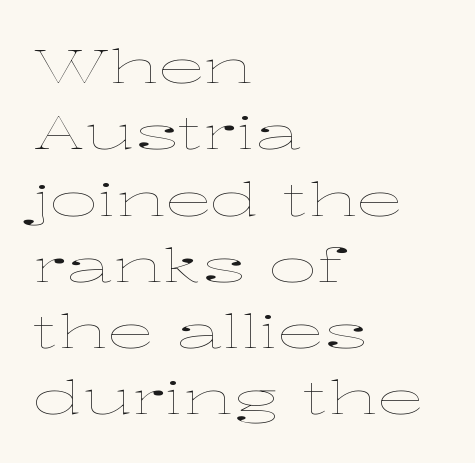
Q: Is the text bold? A: No.
Q: Is the text italic (slanted)? A: No, it is upright.
Q: Is the text underlined? A: No.
Q: How is the paragraph aligned? A: Left-aligned.
Q: Is the spacing between letters normal or unusually wide? A: Normal.
Q: Is the spacing between lines tight, normal or loose? A: Normal.
Q: Width (condensed, normal, or wide)? A: Wide.
Q: Stroke contrast? A: Low.
Q: x-height? A: Medium.
Q: Monospaced? A: No.
